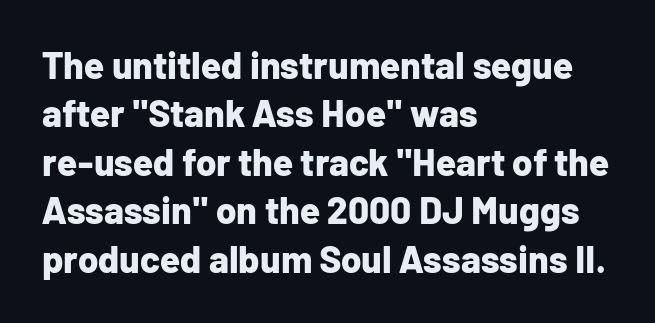
The image shows 37 px bold sans-serif type, upright; set left-aligned, normal line spacing (1.31x), normal letter spacing, not underlined; low stroke contrast and a medium x-height.
